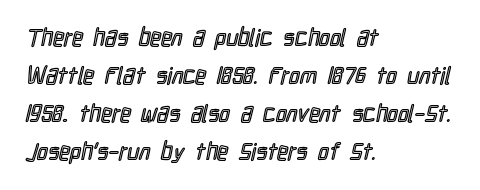
Q: Is the text italic (slanted)? A: Yes.
Q: Is the text underlined? A: No.
Q: How is the paragraph aligned? A: Left-aligned.
Q: Is the spacing between letters normal or unusually wide? A: Normal.
Q: Is the spacing between lines tight, normal or loose? A: Normal.
